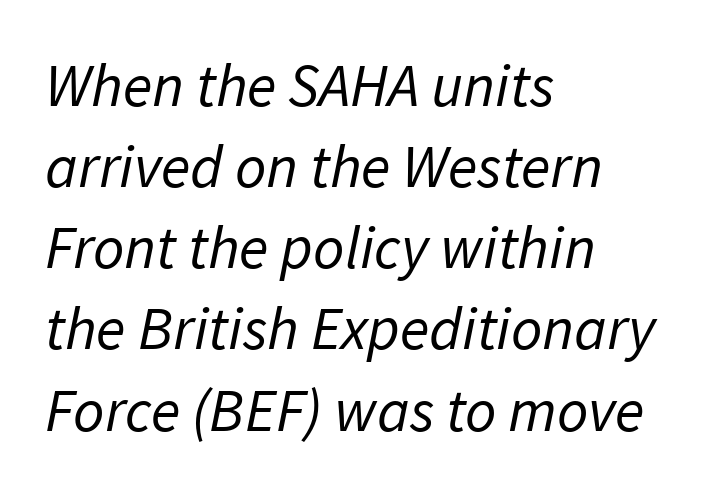
The image shows 61 px regular-weight sans-serif type; set left-aligned, normal line spacing (1.33x), normal letter spacing, not underlined; low stroke contrast and a medium x-height.
